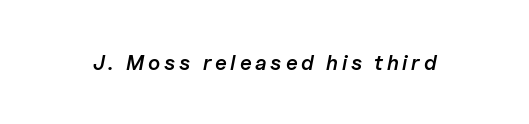
{"italic": "yes", "lean": "right", "slant_degrees": 11, "bold": "semi", "underline": "no", "glyph_px": 21}
